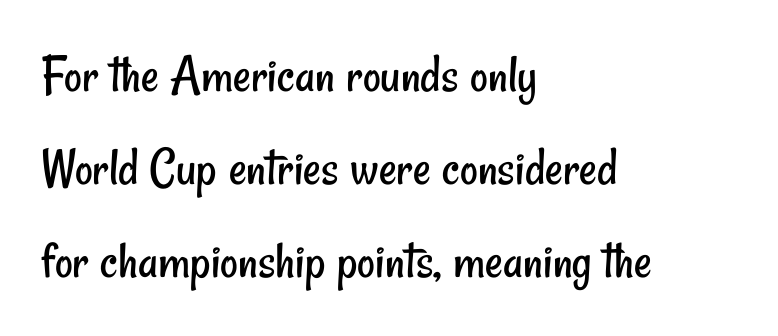
{"serif": "no", "bold": "no", "weight": "regular", "width": "condensed", "stroke_contrast": "low", "x_height": "small", "monospaced": "no", "underline": "no", "align": "left", "line_spacing": "normal", "line_spacing_ratio": 1.69, "letter_spacing": "normal", "letter_spacing_em": 0.0, "glyph_px": 55}
